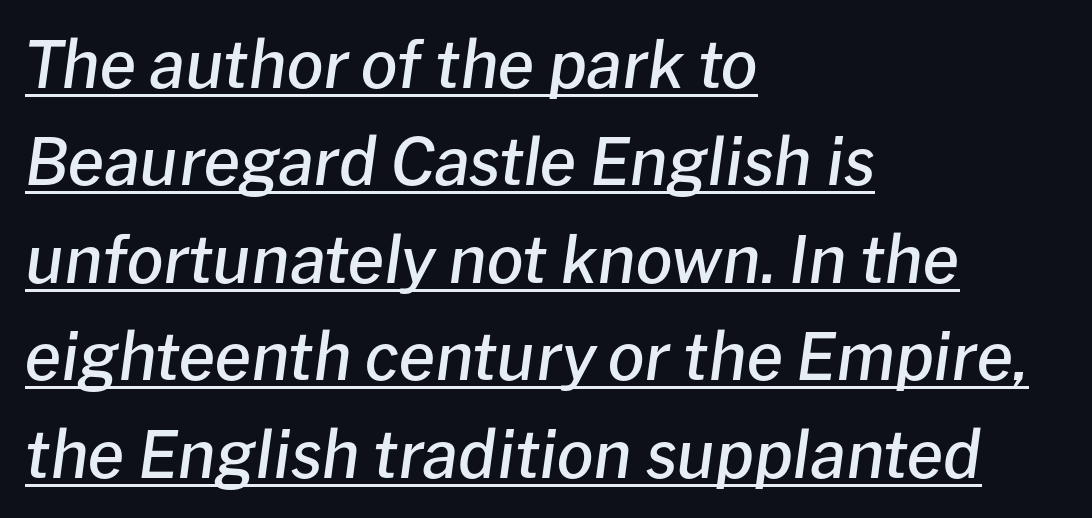
The image shows 65 px semibold type, italic (leaning right); set left-aligned, normal line spacing (1.5x), normal letter spacing, underlined; low stroke contrast and a medium x-height.
